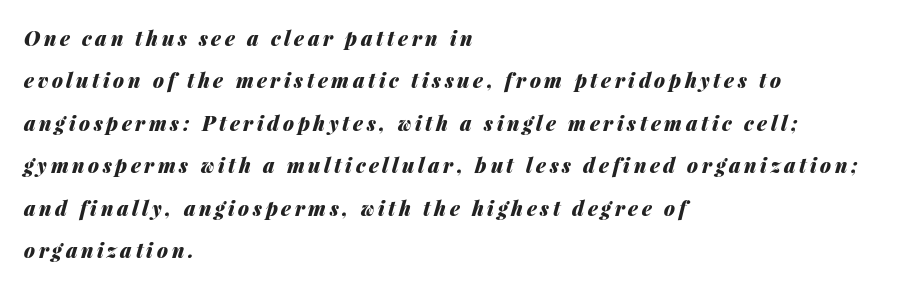
Leading: increased. Has an underline been added? It has not. Short and long lines alike share a common starting point at left. The passage shown leans; its letterforms are oblique. What weight is shown? A full bold with thick strokes.
